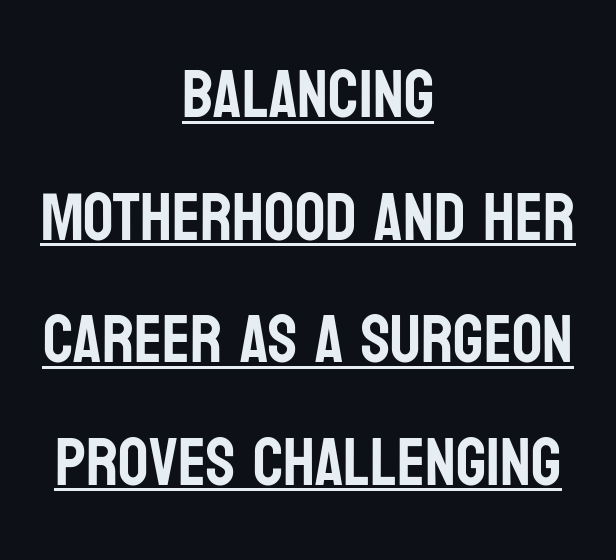
Q: Is the text italic (slanted)? A: No, it is upright.
Q: Is the typeface a serif or a sans-serif typeface? A: Sans-serif.
Q: Is the text underlined? A: Yes.
Q: How is the paragraph aligned? A: Centered.
Q: Is the spacing between letters normal or unusually wide? A: Normal.
Q: Width (condensed, normal, or wide)? A: Condensed.
Q: Stroke contrast? A: Low.
Q: x-height? A: Large.
Q: Monospaced? A: No.
